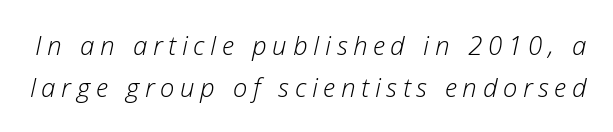
The vertical gap from one line to the next is medium. Look at the tracking — it's clearly loosened, letters drifting apart. Stroke thickness stays within the range of a standard reading face or lighter. Descenders are the only things crossing below the line. Rendered with sloped, italic letterforms.
